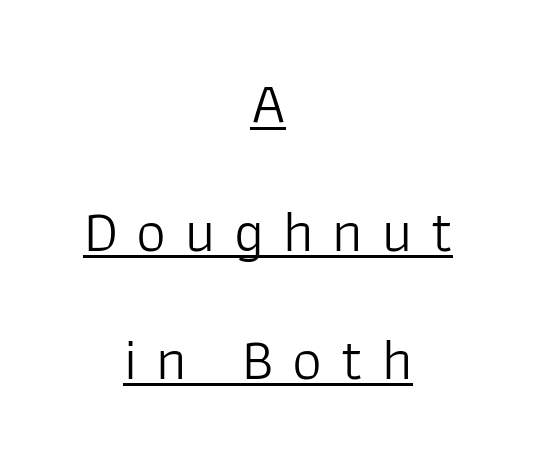
You could not count columns in this text — the font is proportionally spaced. The font is comparable to plain body text, perhaps lighter. The letters are spread apart with noticeably loose tracking. Designer's note — italics off, roman on.
